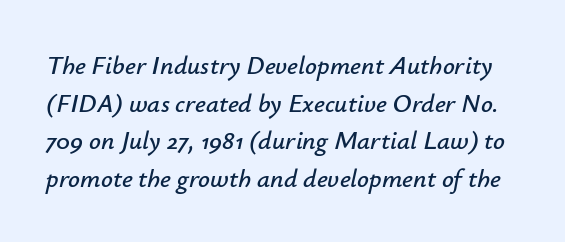
Q: Is the text italic (slanted)? A: Yes, it leans right by about 12 degrees.
Q: Is the text underlined? A: No.
Q: Is the spacing between letters normal or unusually wide? A: Normal.
Q: Is the spacing between lines tight, normal or loose? A: Normal.
